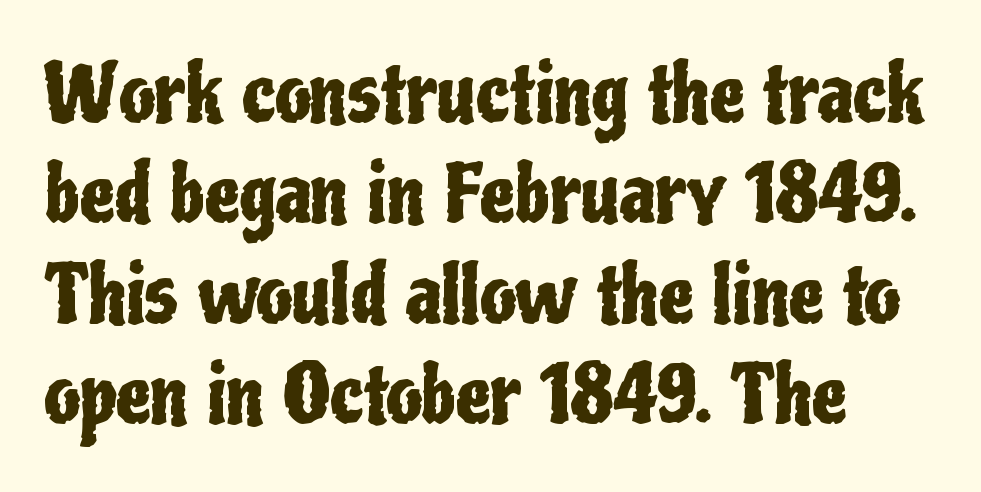
Q: Is the text italic (slanted)? A: No, it is upright.
Q: Is the typeface a serif or a sans-serif typeface? A: Sans-serif.
Q: Is the text underlined? A: No.
Q: How is the paragraph aligned? A: Left-aligned.
Q: Is the spacing between letters normal or unusually wide? A: Normal.
Q: Is the spacing between lines tight, normal or loose? A: Normal.
Q: Width (condensed, normal, or wide)? A: Condensed.
Q: Stroke contrast? A: Low.
Q: x-height? A: Medium.
Q: Monospaced? A: No.
